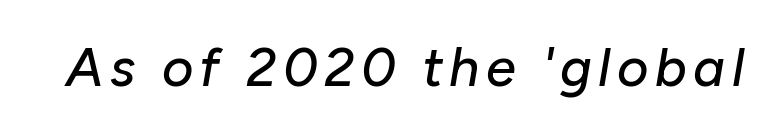
The image shows 54 px text type, italic (leaning right); set not underlined; low stroke contrast and a medium x-height.
